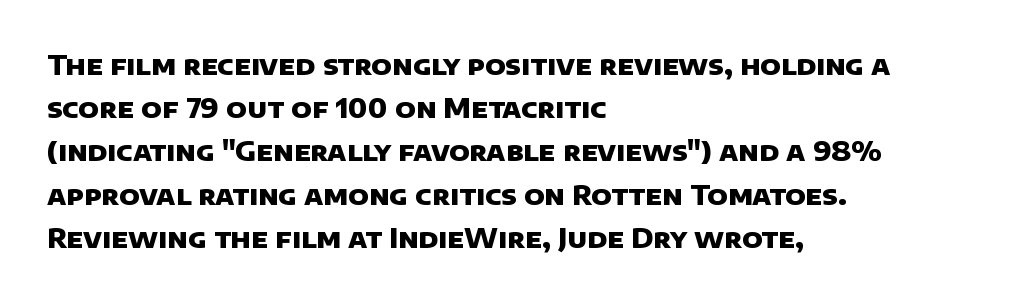
The image shows 27 px bold type; set left-aligned, normal line spacing (1.6x), normal letter spacing, not underlined.
